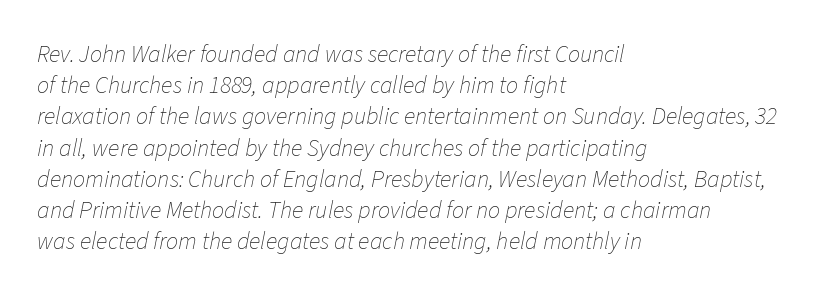
{"italic": "yes", "lean": "right", "slant_degrees": 11, "bold": "no", "underline": "no", "align": "left", "line_spacing": "normal", "line_spacing_ratio": 1.3, "letter_spacing": "normal", "letter_spacing_em": 0.0, "glyph_px": 24}
